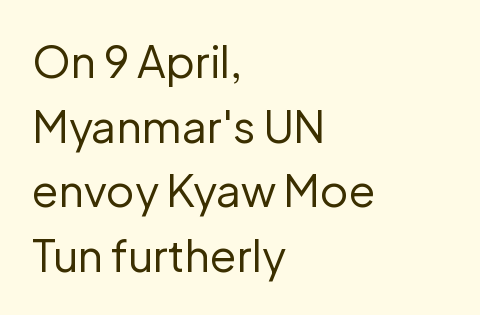
Look at the bottom of the vertical strokes: they stop flat, with no serifs. Layout note: lines flush left. Plain, unruled lines of type. The passage shown stacks its lines at a standard gap. This rendering leaves character spacing at its baseline value. This sample has the flowing, uneven cadence of proportional lettering.
